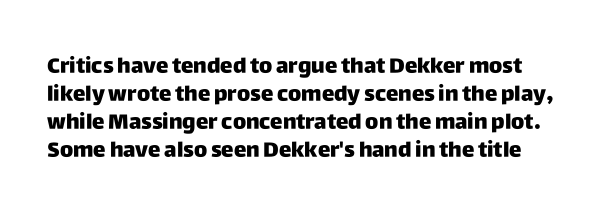
The image shows 21 px text type, upright; set normal line spacing (1.34x), normal letter spacing, not underlined.
